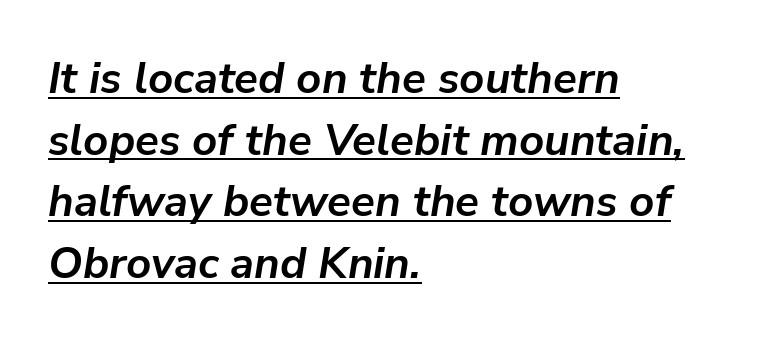
The image shows 44 px semibold type, italic (leaning right); set left-aligned, normal line spacing (1.4x), normal letter spacing, underlined; low stroke contrast and a medium x-height.
